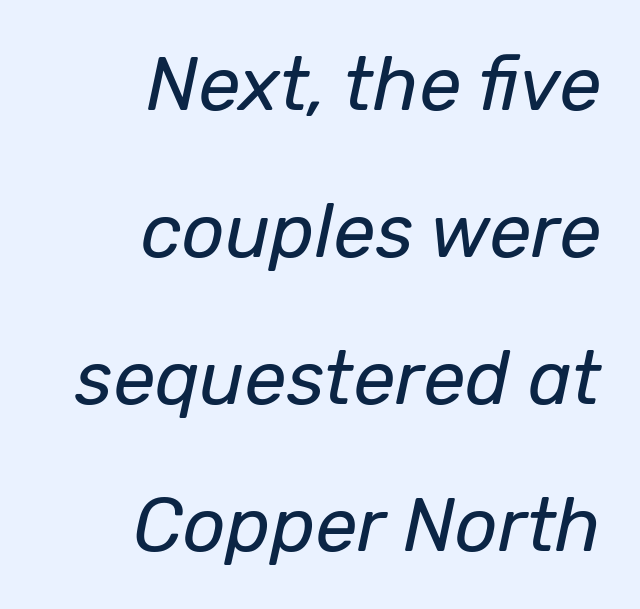
{"italic": "yes", "lean": "right", "slant_degrees": 12, "bold": "no", "weight": "regular", "width": "normal", "stroke_contrast": "low", "x_height": "medium", "monospaced": "no", "underline": "no", "align": "right", "line_spacing": "loose", "line_spacing_ratio": 1.96, "letter_spacing": "normal", "letter_spacing_em": 0.0, "glyph_px": 75}
